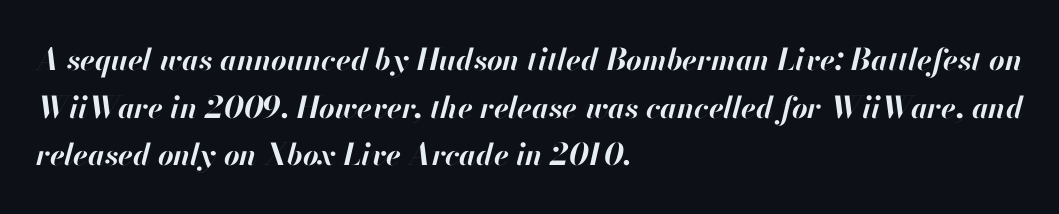
{"italic": "yes", "lean": "right", "slant_degrees": 13, "bold": "yes", "weight": "bold", "width": "normal", "stroke_contrast": "high", "x_height": "small", "monospaced": "no", "underline": "no", "align": "left", "line_spacing": "normal", "line_spacing_ratio": 1.59, "letter_spacing": "normal", "letter_spacing_em": 0.0, "glyph_px": 30}
